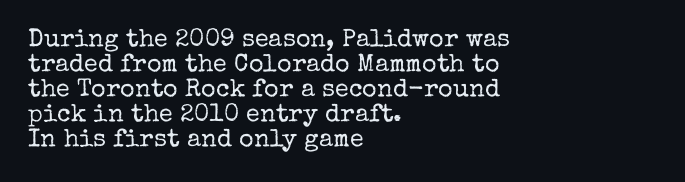
The image shows 25 px text type, upright; set left-aligned, tight line spacing (1.0x), normal letter spacing, not underlined.
